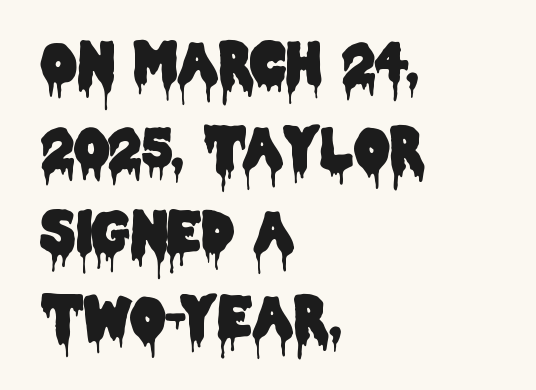
{"serif": "no", "italic": "no", "width": "condensed", "stroke_contrast": "low", "x_height": "large", "monospaced": "no", "underline": "no", "align": "left", "line_spacing": "normal", "line_spacing_ratio": 1.51, "letter_spacing": "normal", "letter_spacing_em": 0.0, "glyph_px": 56}
